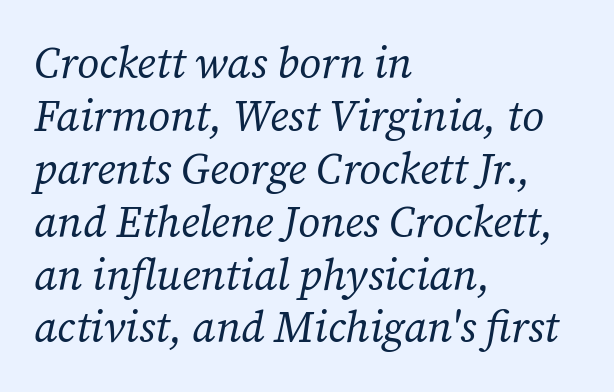
Designer's note — italics engaged. A typesetter would call this proportional, since set widths differ per character. Line beginnings align vertically; line endings do not. The line texture is even and compact thanks to regular tracking.
